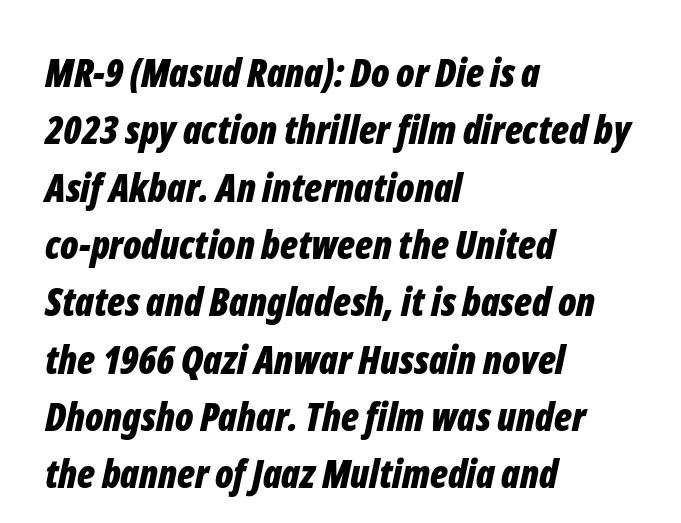
Q: Is the text bold? A: Yes.
Q: Is the text italic (slanted)? A: Yes, it leans right by about 12 degrees.
Q: Is the text underlined? A: No.
Q: How is the paragraph aligned? A: Left-aligned.
Q: Is the spacing between letters normal or unusually wide? A: Normal.
Q: Is the spacing between lines tight, normal or loose? A: Normal.
Q: Width (condensed, normal, or wide)? A: Condensed.
Q: Stroke contrast? A: Low.
Q: x-height? A: Medium.
Q: Monospaced? A: No.
